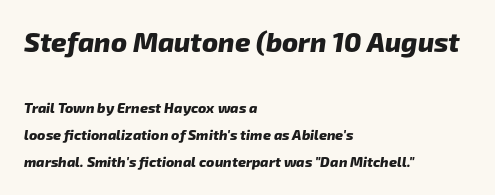
You get the large type first, then a drop to smaller type. Each line starts at the same left margin while the right side varies. The line texture is even and compact thanks to regular tracking. The words here are not underlined.
